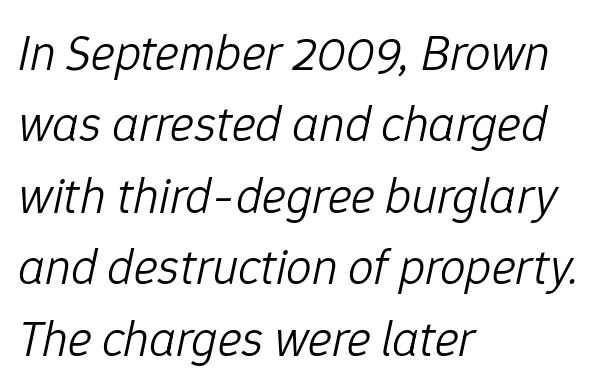
{"italic": "yes", "lean": "right", "slant_degrees": 12, "bold": "no", "weight": "light", "width": "normal", "stroke_contrast": "low", "x_height": "medium", "monospaced": "no", "underline": "no", "align": "left", "line_spacing": "normal", "line_spacing_ratio": 1.4, "letter_spacing": "normal", "letter_spacing_em": 0.0, "glyph_px": 51}
